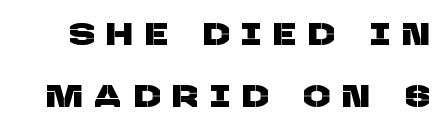
Do the characters align in a grid? No, the font is proportional. This rendering widens character spacing well past its baseline value. Vertical spacing — loose. Type style note: lacks serifs. Clear beneath every line of the passage.
